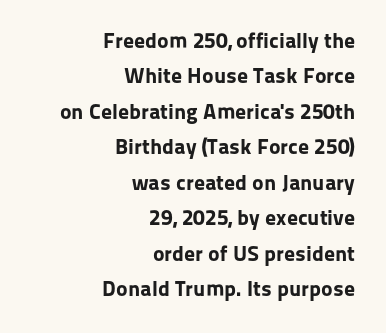
Q: Is the text bold? A: Yes.
Q: Is the text italic (slanted)? A: No, it is upright.
Q: Is the text underlined? A: No.
Q: How is the paragraph aligned? A: Right-aligned.
Q: Is the spacing between letters normal or unusually wide? A: Normal.
Q: Is the spacing between lines tight, normal or loose? A: Normal.
